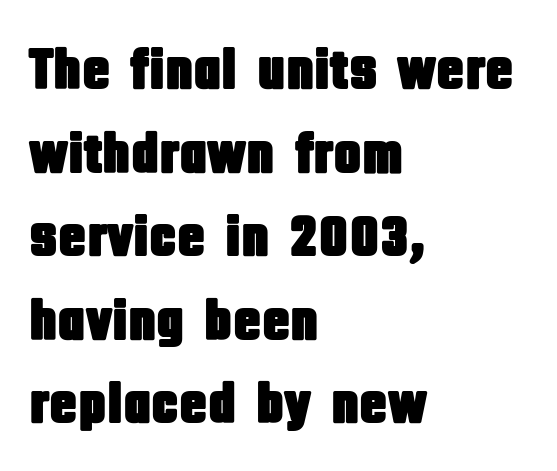
Standard letterfit; no display-style spreading of the glyphs. The paragraph has a hard left edge and a soft right edge. Each letter keeps its own natural width here, so spacing adapts to shape. Posture: vertical. Beneath every word, the page is bare. Examine the stroke ends and you'll find no serifs.
